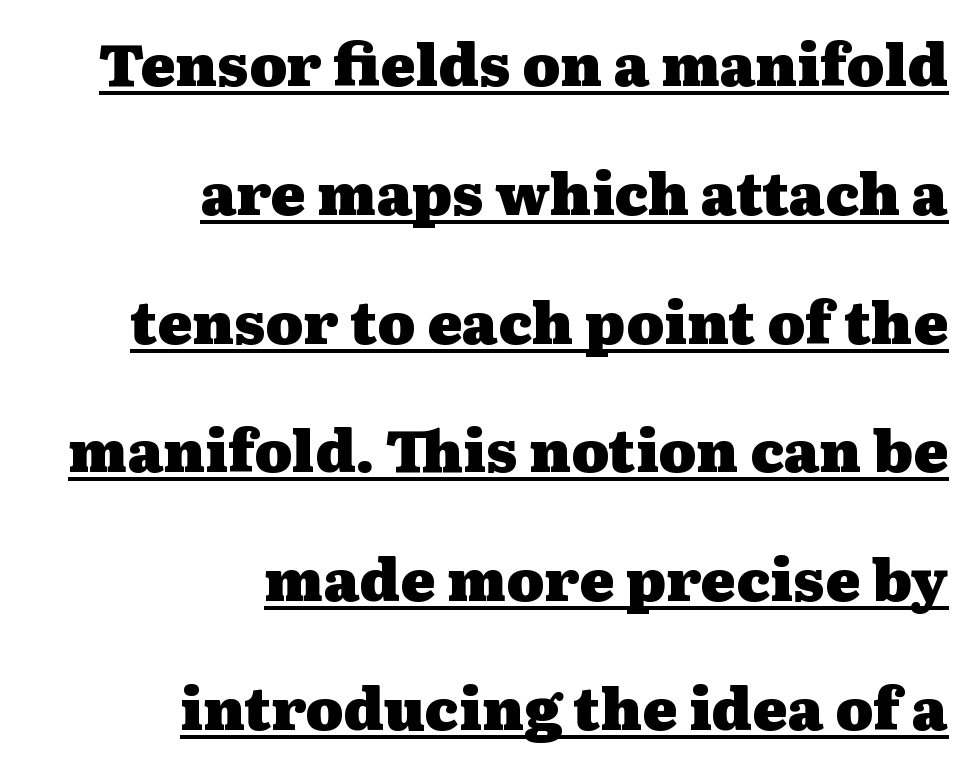
{"serif": "yes", "italic": "no", "bold": "yes", "weight": "heavy", "width": "wide", "stroke_contrast": "medium", "x_height": "medium", "monospaced": "no", "underline": "yes", "align": "right", "line_spacing": "loose", "line_spacing_ratio": 2.22, "letter_spacing": "normal", "letter_spacing_em": 0.0, "glyph_px": 58}
